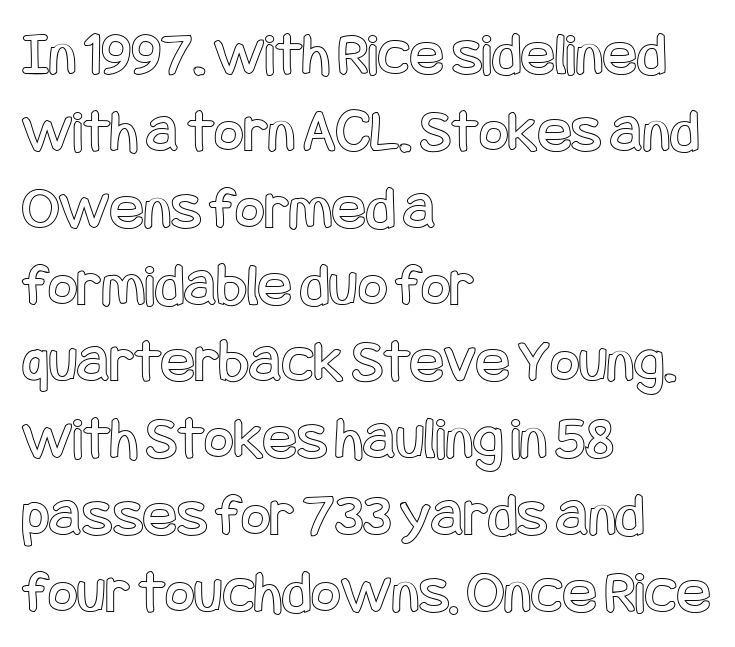
The image shows 63 px condensed type, upright; set left-aligned, line spacing 1.22x, normal letter spacing, not underlined; a large x-height.
